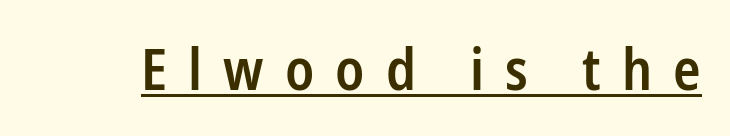
Glance below the letters and you will spot a drawn line. The characters display no serif detailing; their extremities are plain. Proportional: the letters do not fall into vertical columns. Posture: vertical.
